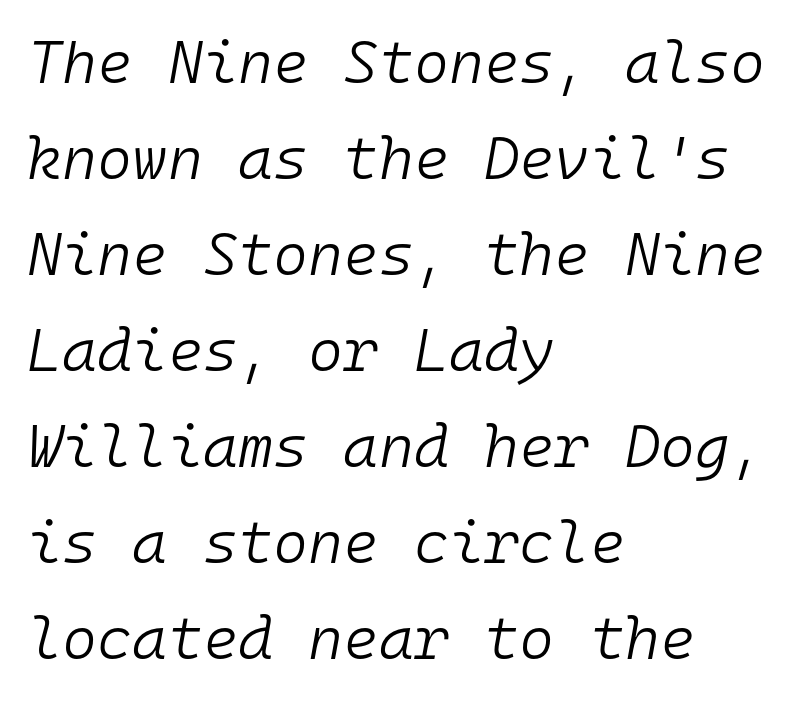
Q: Is the text bold? A: No.
Q: Is the text italic (slanted)? A: Yes, it leans right by about 10 degrees.
Q: Is the text underlined? A: No.
Q: How is the paragraph aligned? A: Left-aligned.
Q: Is the spacing between letters normal or unusually wide? A: Normal.
Q: Is the spacing between lines tight, normal or loose? A: Normal.
Q: Width (condensed, normal, or wide)? A: Normal.
Q: Stroke contrast? A: Low.
Q: x-height? A: Medium.
Q: Monospaced? A: Yes.
